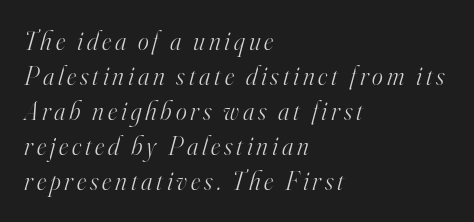
{"italic": "yes", "lean": "right", "slant_degrees": 16, "bold": "no", "underline": "no", "align": "left", "line_spacing": "normal", "line_spacing_ratio": 1.35, "glyph_px": 26}
